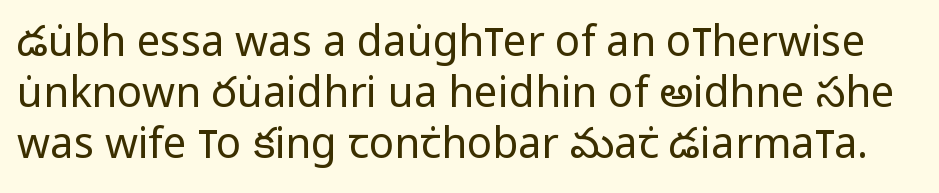
Q: Is the text bold? A: No.
Q: Is the text italic (slanted)? A: No, it is upright.
Q: Is the typeface a serif or a sans-serif typeface? A: Sans-serif.
Q: Is the text underlined? A: No.
Q: Is the spacing between letters normal or unusually wide? A: Normal.
Q: Width (condensed, normal, or wide)? A: Condensed.
Q: Stroke contrast? A: Low.
Q: x-height? A: Large.
Q: Monospaced? A: No.
